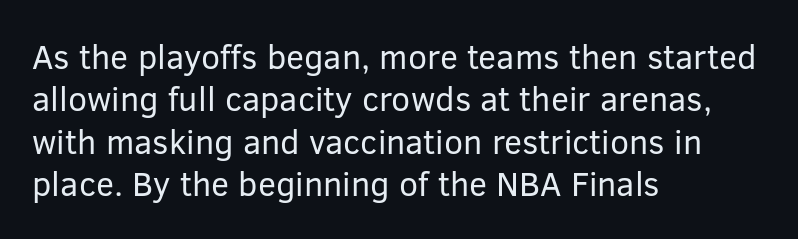
The image shows 34 px regular-weight sans-serif type, upright; set left-aligned, normal line spacing (1.25x), normal letter spacing, not underlined; low stroke contrast and a medium x-height.
